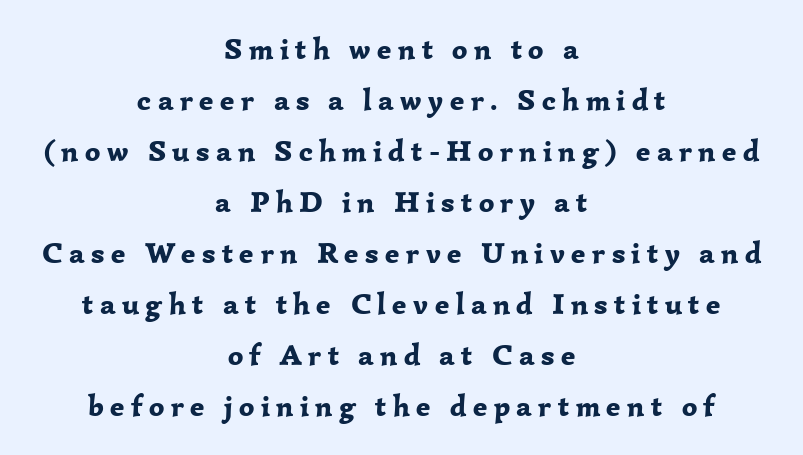
The image shows 30 px bold serif type, upright; set centered, normal line spacing (1.7x), unusually wide letter spacing (+0.21 em), not underlined; low stroke contrast and a medium x-height.
